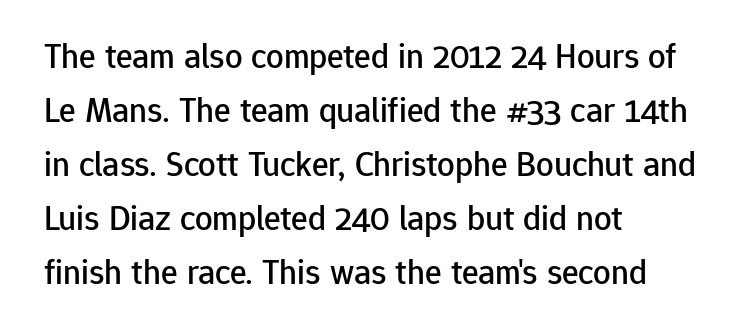
The image shows 35 px sans-serif type, upright; set left-aligned, normal line spacing (1.54x), normal letter spacing, not underlined; low stroke contrast and a medium x-height.
